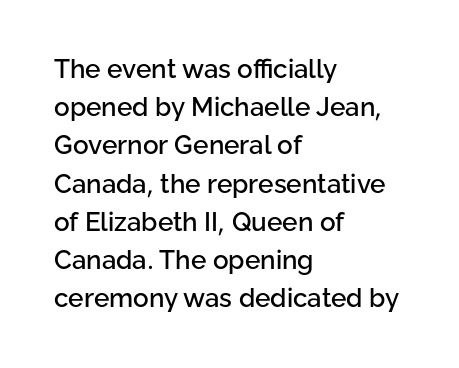
Q: Is the text italic (slanted)? A: No, it is upright.
Q: Is the text underlined? A: No.
Q: How is the paragraph aligned? A: Left-aligned.
Q: Is the spacing between letters normal or unusually wide? A: Normal.
Q: Is the spacing between lines tight, normal or loose? A: Normal.
